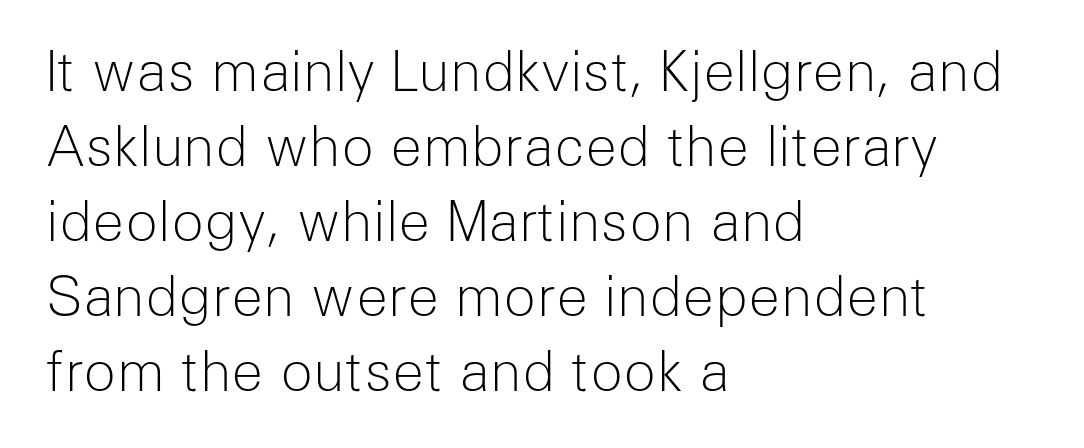
The image shows 54 px light sans-serif type, upright; set left-aligned, normal line spacing (1.39x), normal letter spacing, not underlined; low stroke contrast and a medium x-height.
